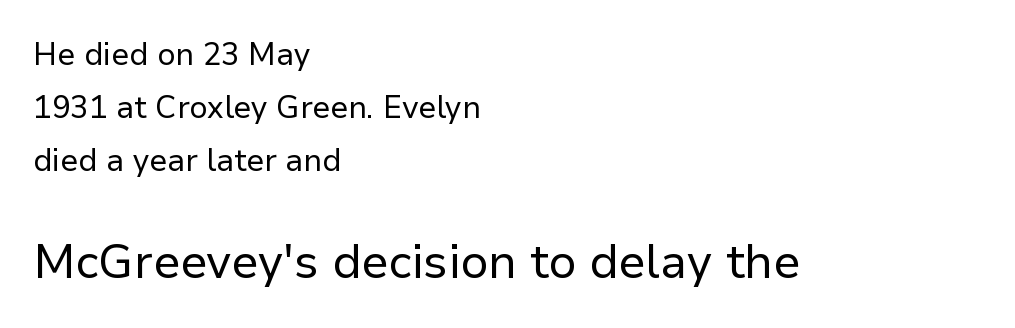
The image shows 47 px regular-weight sans-serif type, upright; set left-aligned, line spacing 1.71x, normal letter spacing, not underlined; the second (bottom) block is 1.52x larger; low stroke contrast and a medium x-height.
